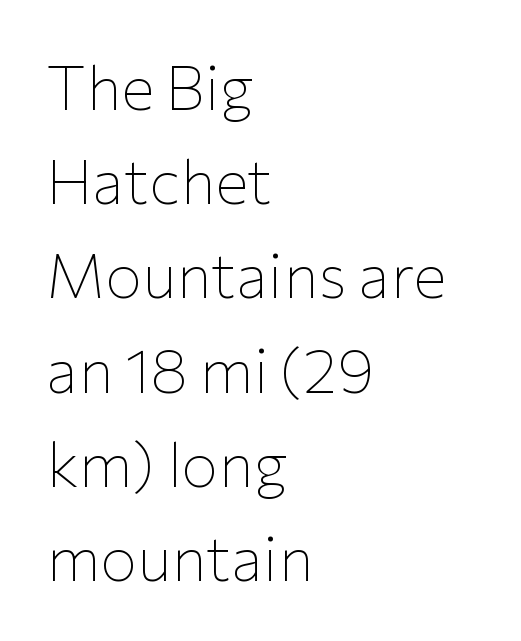
Honestly, the letter spacing is just normal — you wouldn't notice it. Is this a sans? Yes — the strokes have no serifs. This is the regular roman posture of the typeface. Clear beneath every line of the passage. Weight class: somewhere from thin through regular. Do the characters align in a grid? No, the font is proportional.
